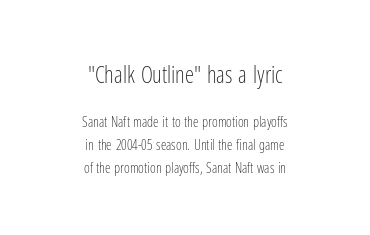
{"italic": "no", "bold": "no", "underline": "no", "align": "center", "line_spacing": "normal", "line_spacing_ratio": 1.63, "letter_spacing": "normal", "letter_spacing_em": 0.0, "larger_block": "first", "size_ratio": 1.64, "glyph_px": 23}
